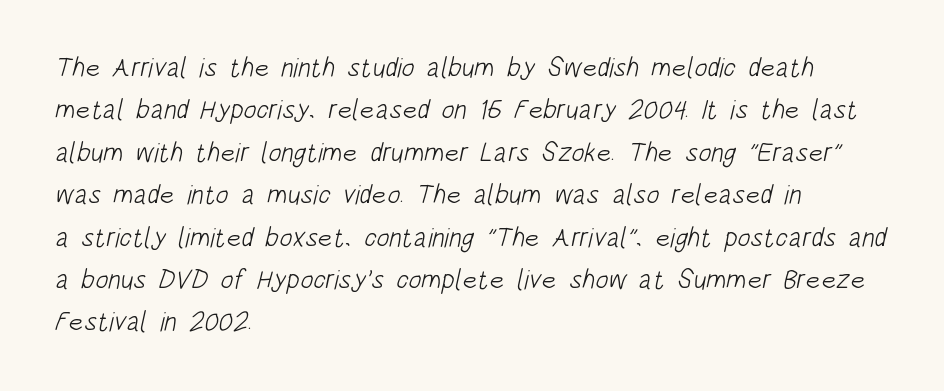
Teacher's note: observe the even left margin — that is flush-left alignment. Students, observe: this is what conventionally led text looks like. Check under the words: just untouched page. The font sits on the lighter half of the weight spectrum, regular included.
